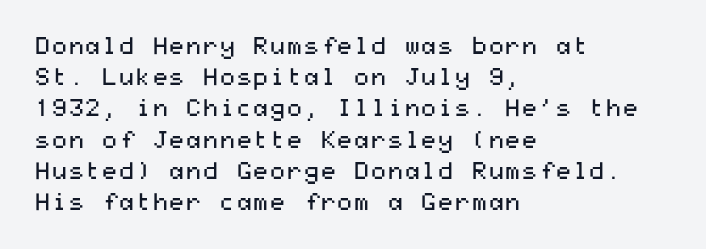
The image shows 24 px text type, upright; set left-aligned, normal line spacing (1.3x), normal letter spacing, not underlined.
